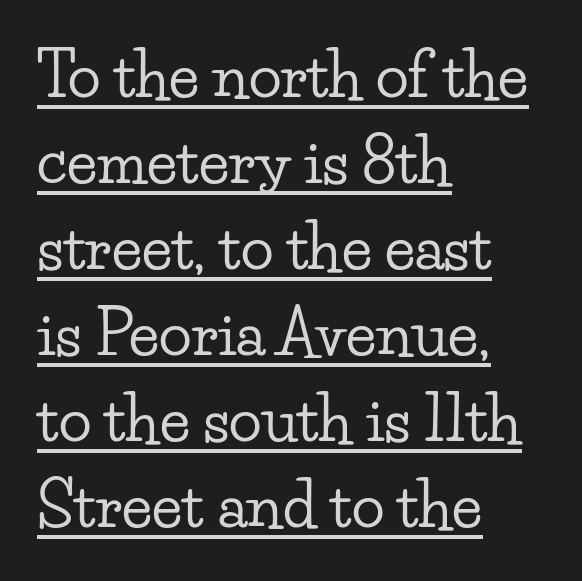
The font family rendered here belongs to the serif group. The letters advance in unequal steps, a hallmark of proportional type. The lines in this sample share a left origin and differ only in where they stop. Underline: present. Summary of vertical rhythm: regular, with standard interline spacing. This is roman type, the default non-slanted kind.
